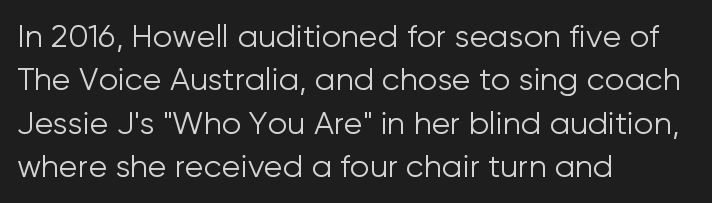
Compared with a centered layout, this one pins lines to the left instead. On a weight scale, this lands at 450 or below. The letters stand upright; this is a roman face. The string is rendered with underlining switched off.
